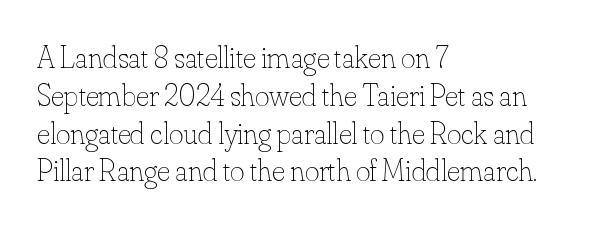
{"italic": "no", "bold": "no", "weight": "thin", "width": "normal", "stroke_contrast": "low", "x_height": "small", "monospaced": "no", "underline": "no", "align": "left", "line_spacing_ratio": 1.22, "letter_spacing": "normal", "letter_spacing_em": 0.0, "glyph_px": 31}
